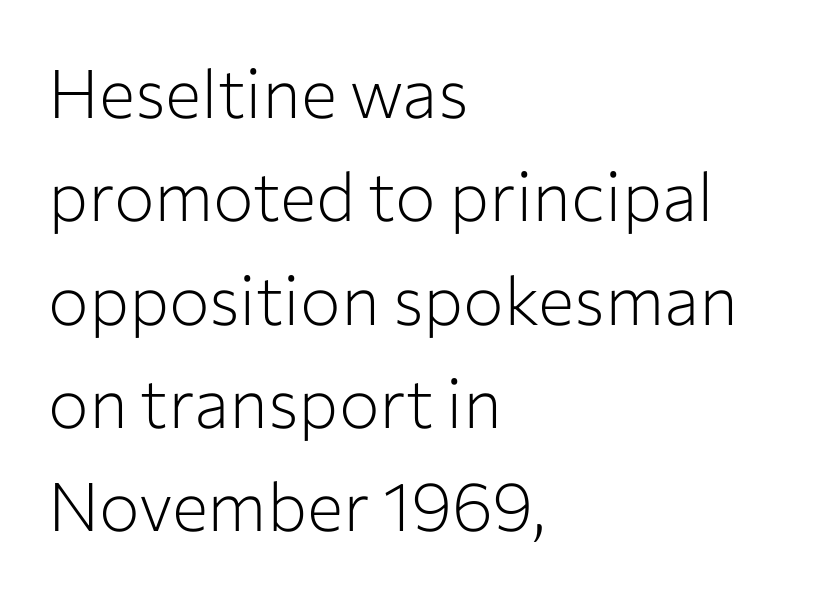
{"serif": "no", "italic": "no", "bold": "no", "weight": "light", "width": "normal", "stroke_contrast": "low", "x_height": "medium", "monospaced": "no", "underline": "no", "align": "left", "line_spacing": "normal", "line_spacing_ratio": 1.52, "letter_spacing": "normal", "letter_spacing_em": 0.0, "glyph_px": 68}
